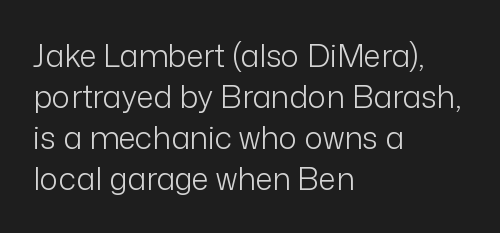
Q: Is the text bold? A: No.
Q: Is the text italic (slanted)? A: No, it is upright.
Q: Is the typeface a serif or a sans-serif typeface? A: Sans-serif.
Q: Is the text underlined? A: No.
Q: How is the paragraph aligned? A: Left-aligned.
Q: Is the spacing between letters normal or unusually wide? A: Normal.
Q: Is the spacing between lines tight, normal or loose? A: Normal.
Q: Width (condensed, normal, or wide)? A: Normal.
Q: Stroke contrast? A: Low.
Q: x-height? A: Medium.
Q: Monospaced? A: No.
